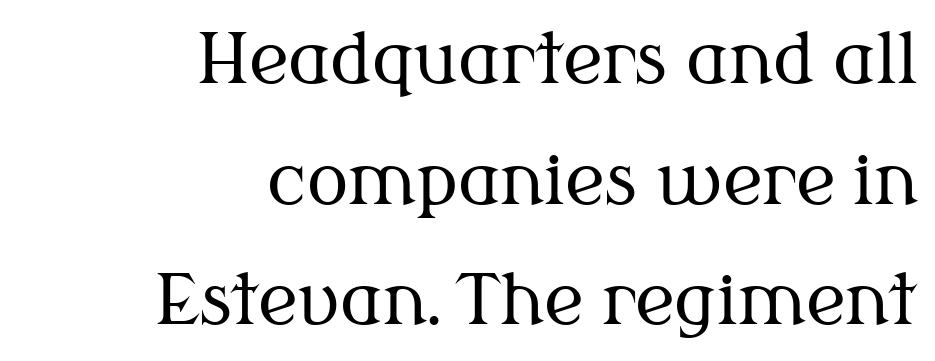
{"serif": "yes", "italic": "no", "bold": "no", "weight": "regular", "width": "normal", "stroke_contrast": "medium", "x_height": "medium", "monospaced": "no", "underline": "no", "align": "right", "line_spacing_ratio": 1.75, "letter_spacing": "normal", "letter_spacing_em": 0.0, "glyph_px": 69}
